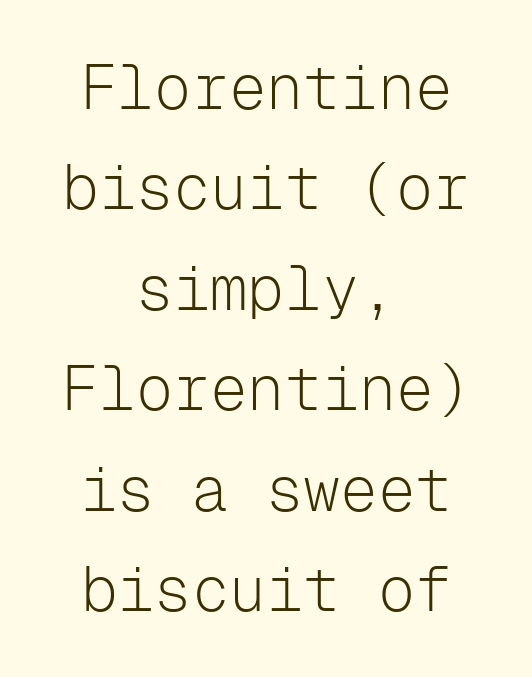
{"serif": "no", "italic": "no", "bold": "no", "weight": "light", "width": "normal", "stroke_contrast": "low", "x_height": "medium", "monospaced": "yes", "underline": "no", "align": "center", "line_spacing": "normal", "line_spacing_ratio": 1.62, "letter_spacing": "normal", "letter_spacing_em": 0.0, "glyph_px": 62}
